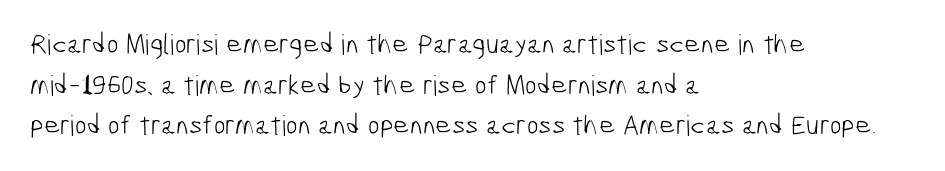
Notice how descenders clear the ascenders below comfortably — that's standard leading. All the whitespace from short lines collects on the right. Spacing verdict: proportional, widths tailored to each character. Weight: in the light-to-regular range. Bare-footed words on every line.
